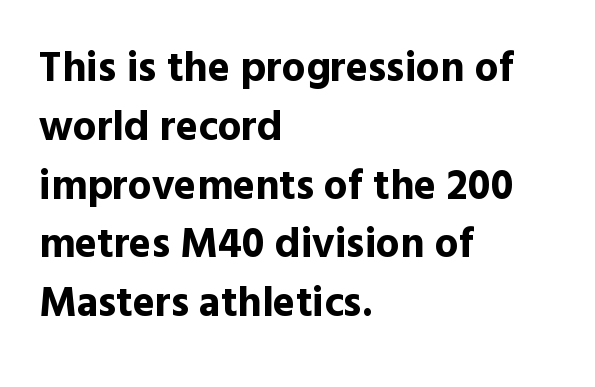
If you measured baseline to baseline, you'd find a middling distance. Is there any slant? The stems are plumb. Spacing between characters is what you'd get straight out of the box. Has an underline been added? It has not. A typesetter would call this proportional, since set widths differ per character.
